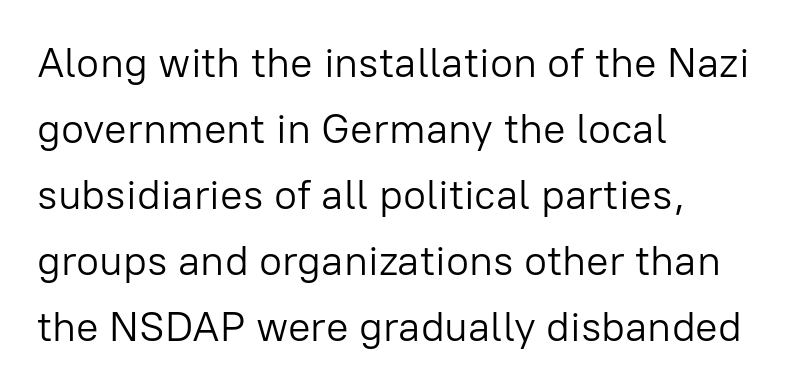
Q: Is the text bold? A: No.
Q: Is the text italic (slanted)? A: No, it is upright.
Q: Is the typeface a serif or a sans-serif typeface? A: Sans-serif.
Q: Is the text underlined? A: No.
Q: How is the paragraph aligned? A: Left-aligned.
Q: Is the spacing between letters normal or unusually wide? A: Normal.
Q: Is the spacing between lines tight, normal or loose? A: Normal.
Q: Width (condensed, normal, or wide)? A: Normal.
Q: Stroke contrast? A: Low.
Q: x-height? A: Medium.
Q: Monospaced? A: No.
